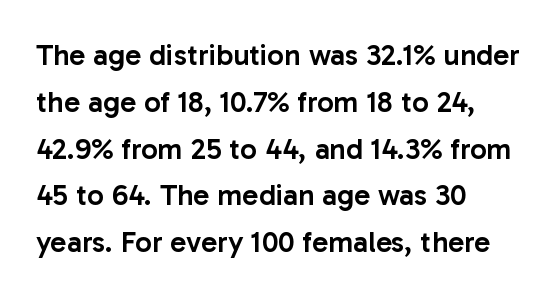
The image shows 30 px semibold sans-serif type, upright; set left-aligned, normal line spacing (1.56x), normal letter spacing, not underlined; low stroke contrast and a medium x-height.
